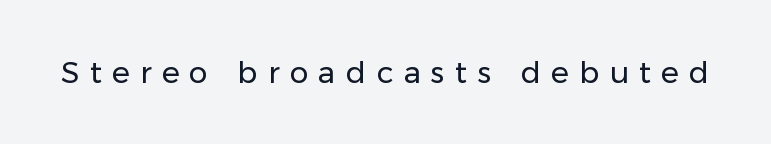
The image shows 30 px regular-weight sans-serif type, upright; set unusually wide letter spacing (+0.34 em), not underlined; low stroke contrast and a medium x-height.
